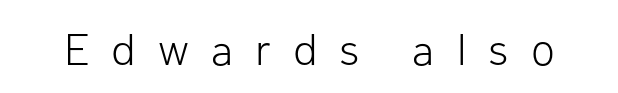
{"serif": "no", "italic": "no", "bold": "no", "weight": "light", "width": "normal", "stroke_contrast": "low", "x_height": "medium", "monospaced": "no", "underline": "no", "letter_spacing": "wide", "letter_spacing_em": 0.5, "glyph_px": 44}
